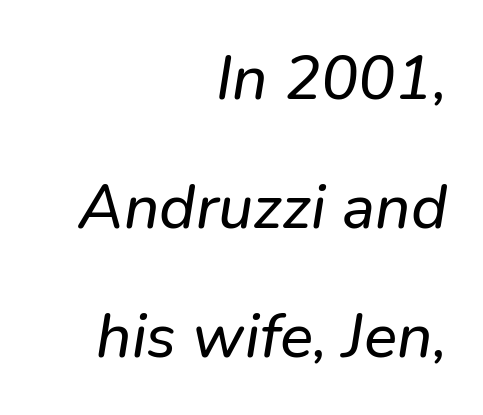
{"italic": "yes", "lean": "right", "slant_degrees": 9, "width": "normal", "stroke_contrast": "low", "x_height": "medium", "monospaced": "no", "underline": "no", "align": "right", "line_spacing": "loose", "line_spacing_ratio": 2.08, "letter_spacing": "normal", "letter_spacing_em": 0.0, "glyph_px": 62}
